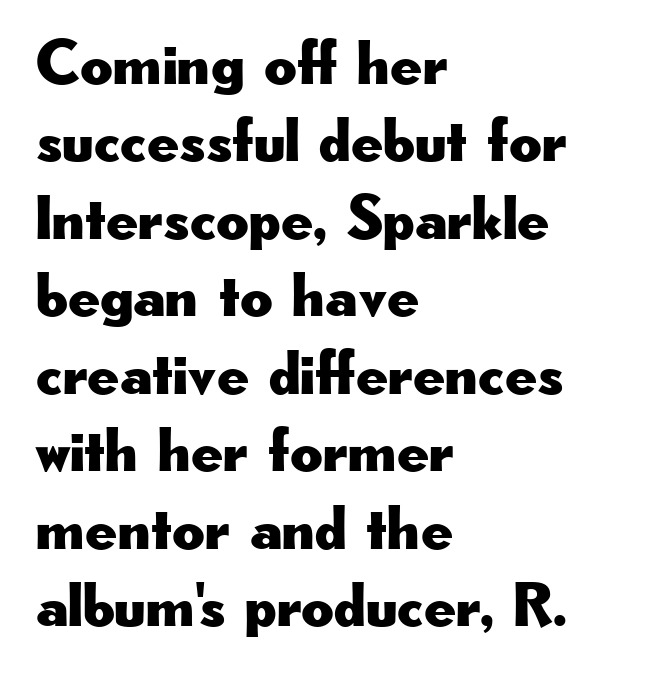
This sample has the flowing, uneven cadence of proportional lettering. The typography opts for an upright posture over an oblique one. Where is the straight margin? On the left. The face used here is rendered with its standard letterfit. Unlike a traditional serif, this face leaves its strokes unadorned. Unmarked baselines from the first word to the last.
